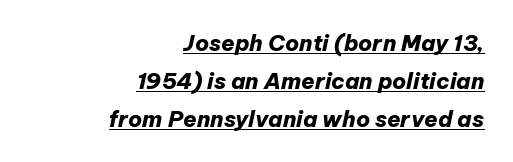
The image shows 22 px bold type, italic (leaning right); set right-aligned, line spacing 1.72x, normal letter spacing, underlined.
